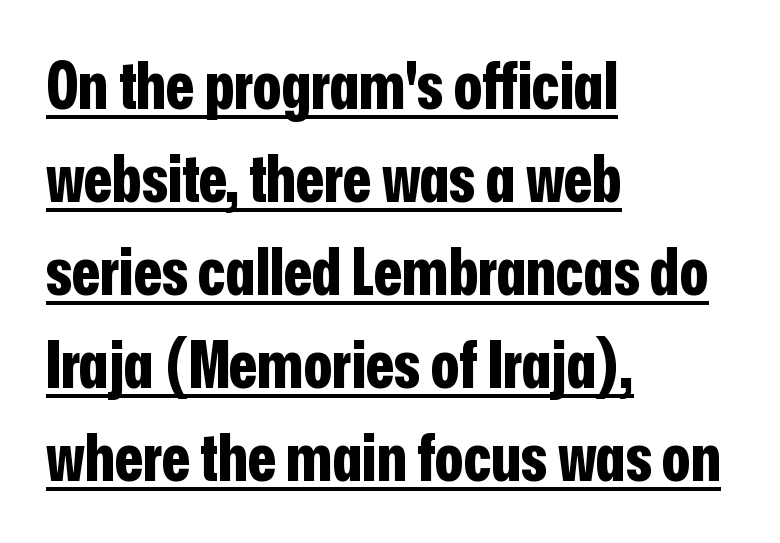
{"serif": "no", "italic": "no", "bold": "yes", "weight": "bold", "width": "condensed", "stroke_contrast": "low", "x_height": "medium", "monospaced": "no", "underline": "yes", "align": "left", "line_spacing": "normal", "line_spacing_ratio": 1.43, "letter_spacing": "normal", "letter_spacing_em": 0.0, "glyph_px": 65}
